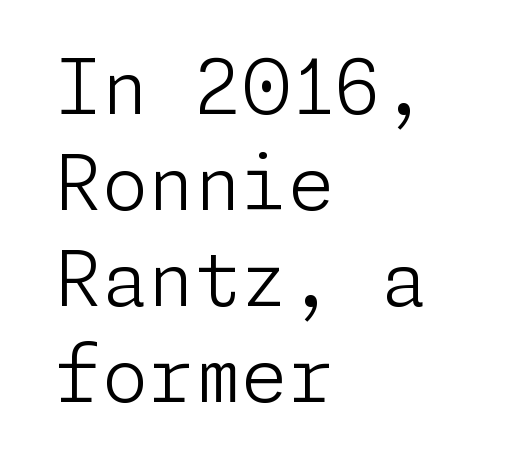
Q: Is the text bold? A: No.
Q: Is the text italic (slanted)? A: No, it is upright.
Q: Is the typeface a serif or a sans-serif typeface? A: Sans-serif.
Q: Is the text underlined? A: No.
Q: How is the paragraph aligned? A: Left-aligned.
Q: Is the spacing between letters normal or unusually wide? A: Normal.
Q: Is the spacing between lines tight, normal or loose? A: Normal.
Q: Width (condensed, normal, or wide)? A: Normal.
Q: Stroke contrast? A: Low.
Q: x-height? A: Medium.
